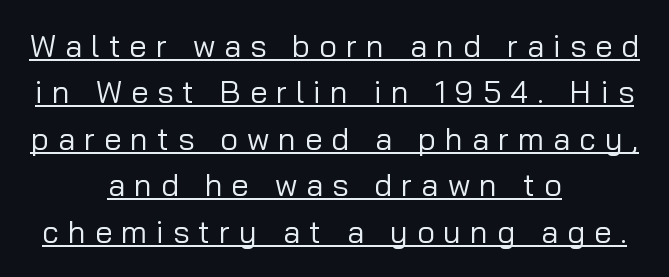
A typesetter would mark this as roman, not italic. Line spacing here is normal. The designer went with a sans here, leaving each stem footless. Here the designer chose a conventional face with non-uniform glyph widths.
